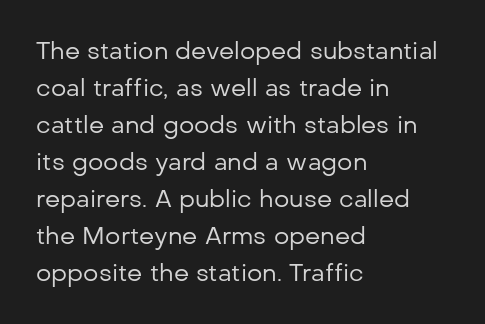
The image shows 24 px text type, upright; set left-aligned, normal line spacing (1.54x), normal letter spacing, not underlined.
